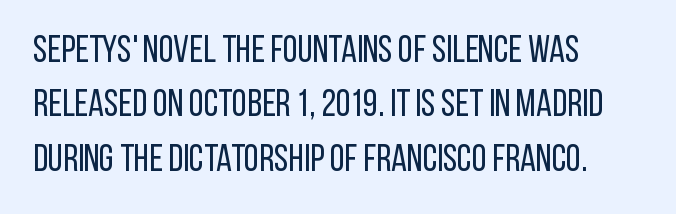
Descender tails drop into unmarked territory. Normally led — the rows are evenly, conventionally spaced. Every character sits straight up, as roman type does. Spacing verdict: proportional, widths tailored to each character. The line texture is even and compact thanks to regular tracking. A quiet, ordinary-to-light weight characterises the typeface.
